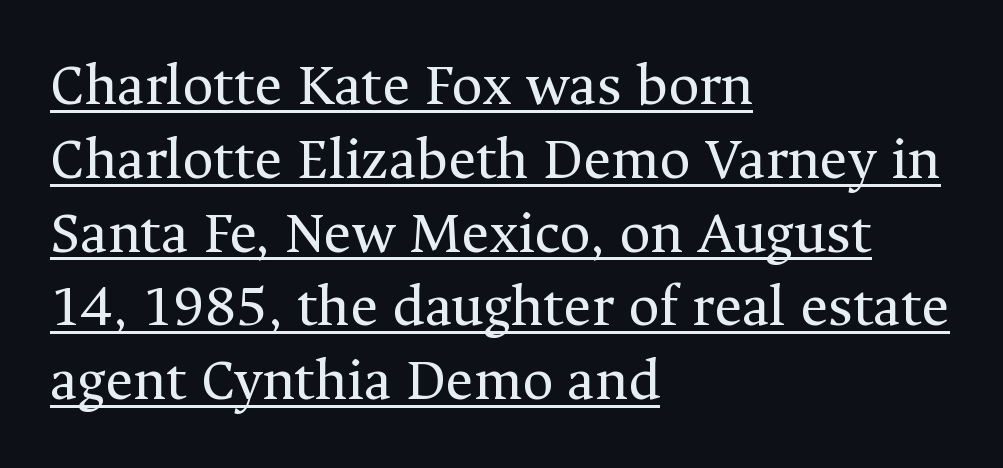
Casual observation: everything's shoved over to the left. In designer terms, the underline attribute is active on this setting. Stems and bowls with no extra thickness — not bold. Does the type have serifs? Yes, each stem ends in a small foot. The gaps between neighbouring characters are ordinary and unremarkable. Each letter keeps its own natural width here, so spacing adapts to shape.
